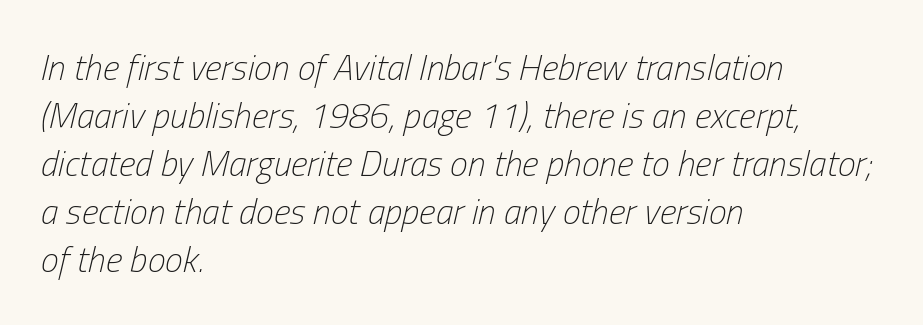
The image shows 36 px light, condensed type, italic (leaning right); set left-aligned, normal line spacing (1.33x), normal letter spacing, not underlined; low stroke contrast and a medium x-height.
